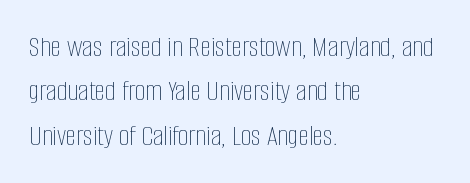
The image shows 30 px thin, condensed type, upright; set left-aligned, normal line spacing (1.48x), normal letter spacing, not underlined; low stroke contrast and a large x-height.
